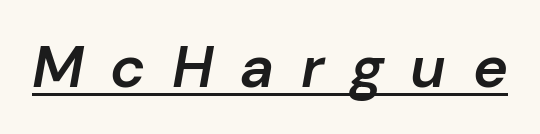
{"italic": "yes", "lean": "right", "slant_degrees": 10, "bold": "semi", "weight": "semibold", "width": "normal", "stroke_contrast": "low", "x_height": "medium", "monospaced": "no", "underline": "yes", "letter_spacing": "wide", "letter_spacing_em": 0.45, "glyph_px": 59}
